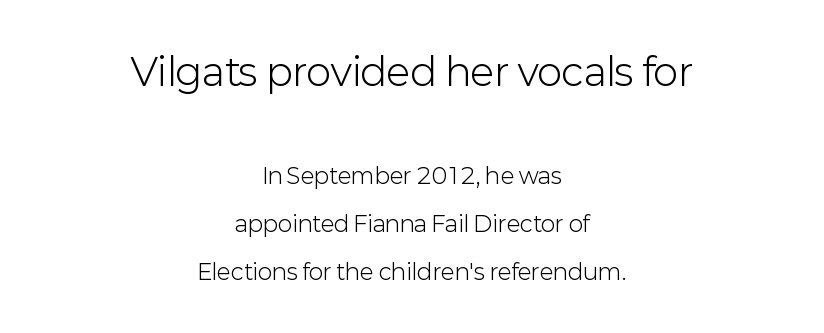
Q: Is the text bold? A: No.
Q: Is the text italic (slanted)? A: No, it is upright.
Q: Is the typeface a serif or a sans-serif typeface? A: Sans-serif.
Q: Is the text underlined? A: No.
Q: How is the paragraph aligned? A: Centered.
Q: Is the spacing between letters normal or unusually wide? A: Normal.
Q: Is the spacing between lines tight, normal or loose? A: Loose.
Q: Which block of text is set in a larger size, the first (top) or the second (bottom)? A: The first (top) one.
Q: Width (condensed, normal, or wide)? A: Normal.
Q: Stroke contrast? A: Low.
Q: x-height? A: Medium.
Q: Monospaced? A: No.
